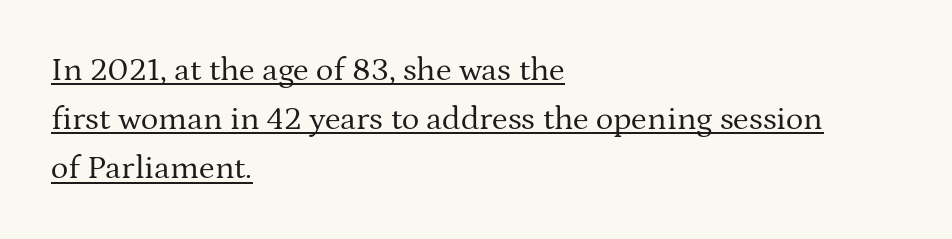
Evenly set lines give the paragraph a standard silhouette. The glyphs in this specimen are seriffed. In terms of letterspacing, this is plain default setting. Students, observe the line beneath the letters — that is underlining.
